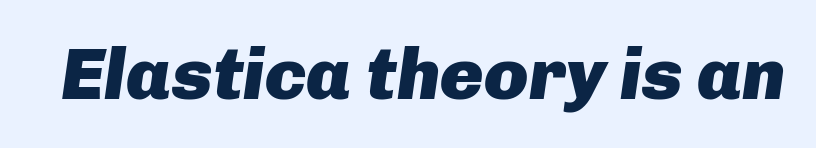
Proportional: the letters do not fall into vertical columns. The strokes are fattened all the way to bold. Spacing between characters is what you'd get straight out of the box. Notice how the stems are inclined rather than vertical — that's the hallmark of italics.
